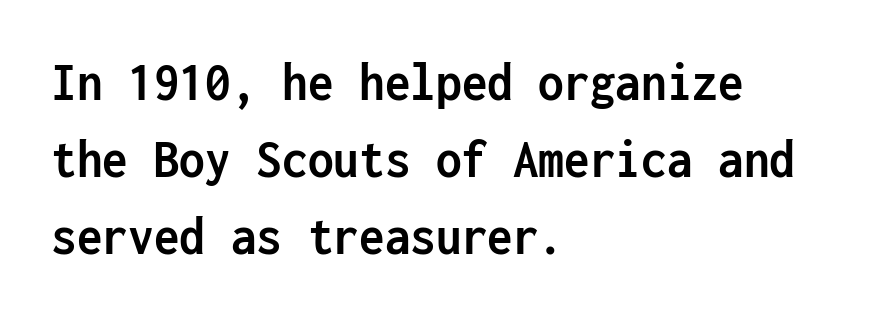
The image shows 57 px semibold, condensed sans-serif type, upright, monospaced; set left-aligned, normal line spacing (1.35x), normal letter spacing, not underlined; low stroke contrast and a medium x-height.
